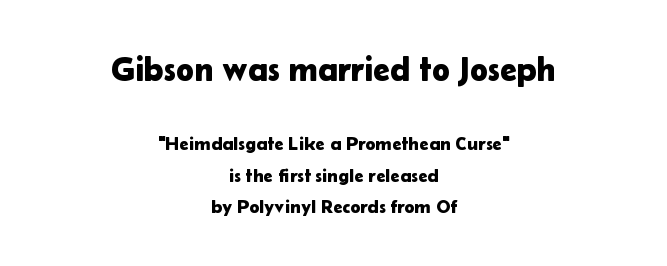
The image shows 34 px sans-serif type, upright; set centered, normal line spacing (1.65x), normal letter spacing, not underlined; the first (top) block is 1.79x larger; low stroke contrast and a medium x-height.
